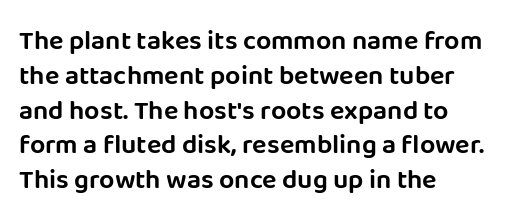
Q: Is the text italic (slanted)? A: No, it is upright.
Q: Is the text underlined? A: No.
Q: How is the paragraph aligned? A: Left-aligned.
Q: Is the spacing between letters normal or unusually wide? A: Normal.
Q: Is the spacing between lines tight, normal or loose? A: Normal.
